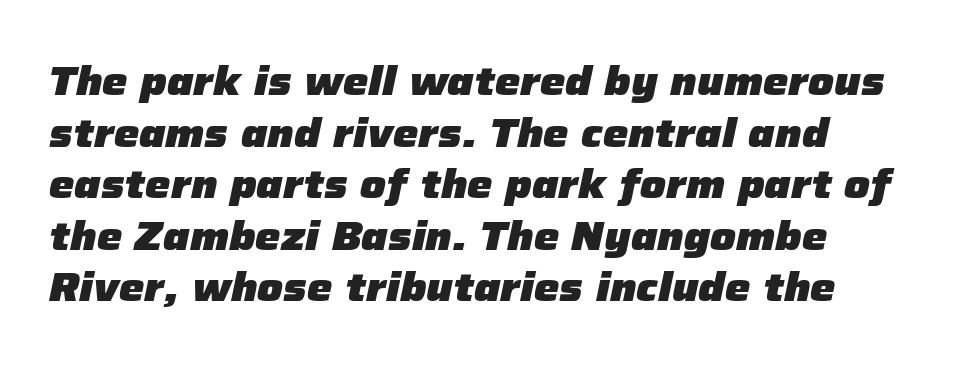
The image shows 40 px heavy type, italic (leaning right); set normal line spacing (1.29x), normal letter spacing, not underlined; low stroke contrast and a medium x-height.
